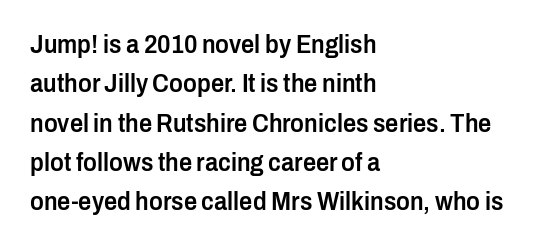
Layout note: lines flush left. The rendering uses a moderate line-height, typical for paragraphs. The typography opts for an upright posture over an oblique one. Weight check: semibold — heavier than regular, not quite bold. The area under the type is left untouched.
